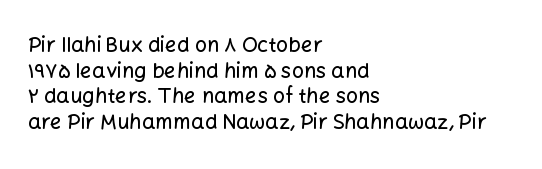
Line beginnings align vertically; line endings do not. Posture: vertical. A typesetter would call this zero additional tracking. The baseline area is clear.
